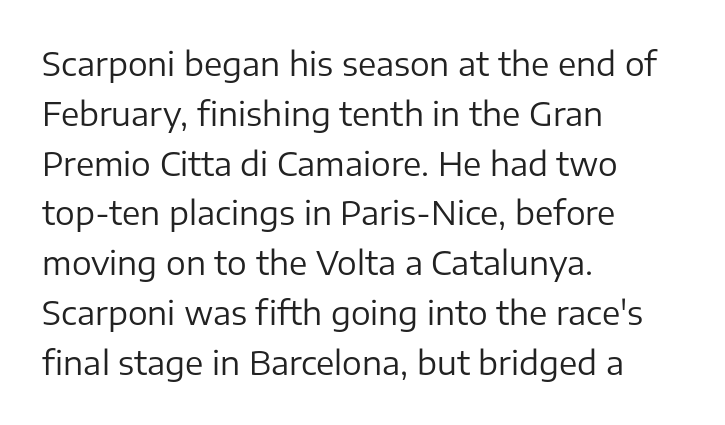
The image shows 33 px regular-weight sans-serif type, upright; set left-aligned, normal line spacing (1.51x), normal letter spacing, not underlined; low stroke contrast and a medium x-height.
